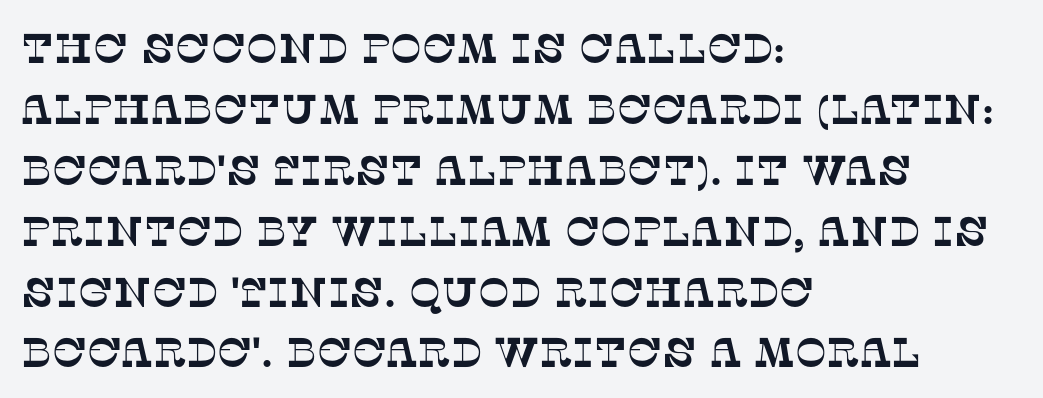
Q: Is the typeface a serif or a sans-serif typeface? A: Serif.
Q: Is the text underlined? A: No.
Q: How is the paragraph aligned? A: Left-aligned.
Q: Is the spacing between letters normal or unusually wide? A: Normal.
Q: Is the spacing between lines tight, normal or loose? A: Normal.
Q: Width (condensed, normal, or wide)? A: Normal.
Q: Stroke contrast? A: Low.
Q: x-height? A: Large.
Q: Monospaced? A: No.
